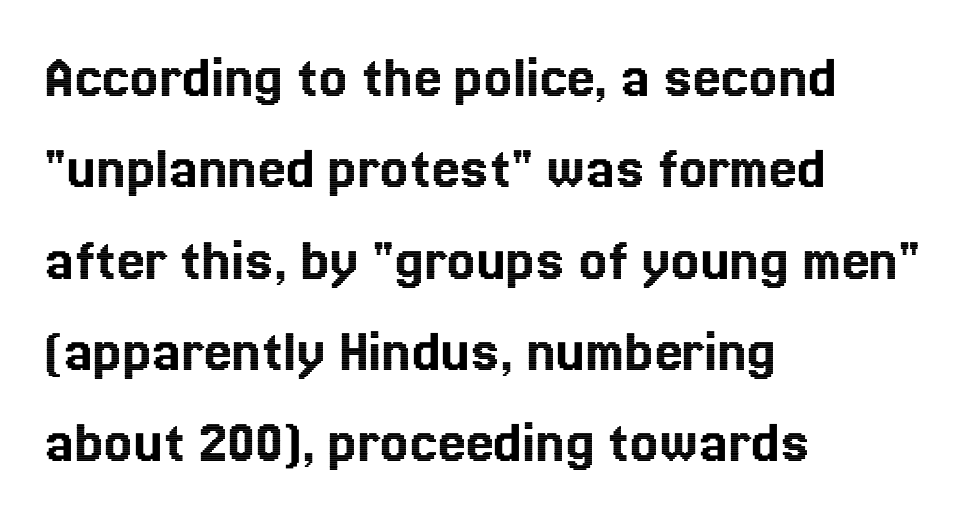
Summary of vertical rhythm: regular, with standard interline spacing. Upright lettering throughout. The foot of each line stays bare and open. Nothing unusual about the tracking: characters are spaced as the font intends. Alignment: flush left. A typesetter would call this proportional, since set widths differ per character.
